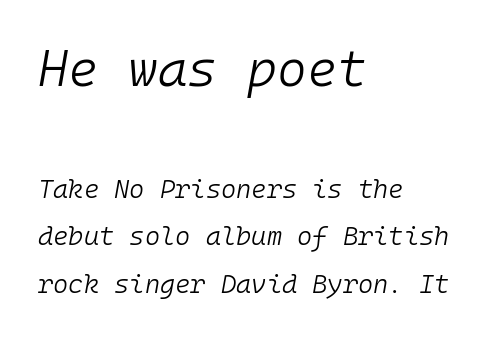
Q: Is the text bold? A: No.
Q: Is the text italic (slanted)? A: Yes, it leans right by about 10 degrees.
Q: Is the text underlined? A: No.
Q: How is the paragraph aligned? A: Left-aligned.
Q: Is the spacing between letters normal or unusually wide? A: Normal.
Q: Which block of text is set in a larger size, the first (top) or the second (bottom)? A: The first (top) one.
Q: Width (condensed, normal, or wide)? A: Normal.
Q: Stroke contrast? A: Low.
Q: x-height? A: Medium.
Q: Monospaced? A: Yes.
